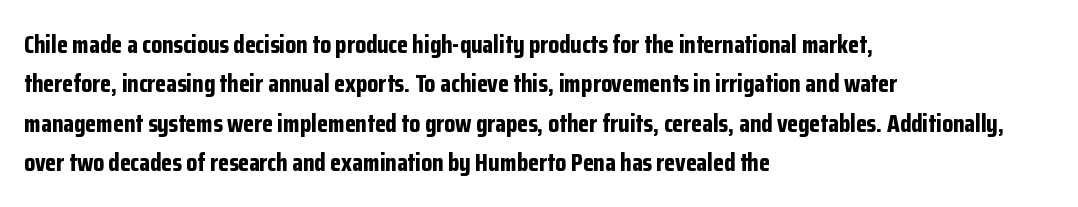
{"italic": "no", "bold": "yes", "underline": "no", "align": "left", "line_spacing": "normal", "line_spacing_ratio": 1.58, "letter_spacing": "normal", "letter_spacing_em": 0.0, "glyph_px": 25}
